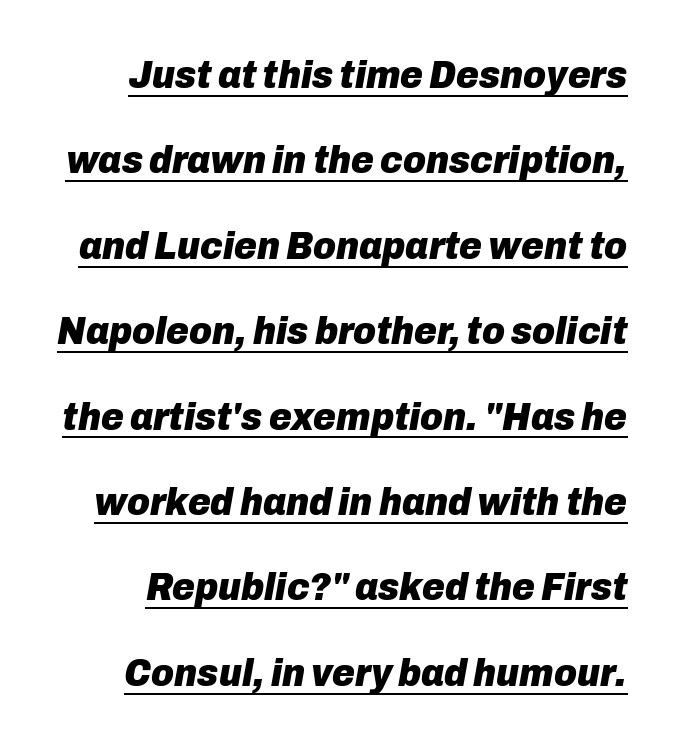
Q: Is the text bold? A: Yes.
Q: Is the text italic (slanted)? A: Yes, it leans right by about 10 degrees.
Q: Is the text underlined? A: Yes.
Q: Is the spacing between letters normal or unusually wide? A: Normal.
Q: Is the spacing between lines tight, normal or loose? A: Loose.
Q: Width (condensed, normal, or wide)? A: Normal.
Q: Stroke contrast? A: Low.
Q: x-height? A: Medium.
Q: Monospaced? A: No.
